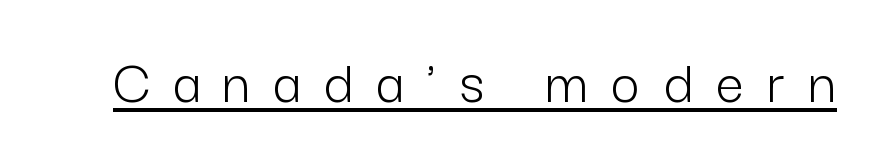
The image shows 63 px light sans-serif type, upright; set unusually wide letter spacing (+0.37 em), underlined; low stroke contrast and a medium x-height.
